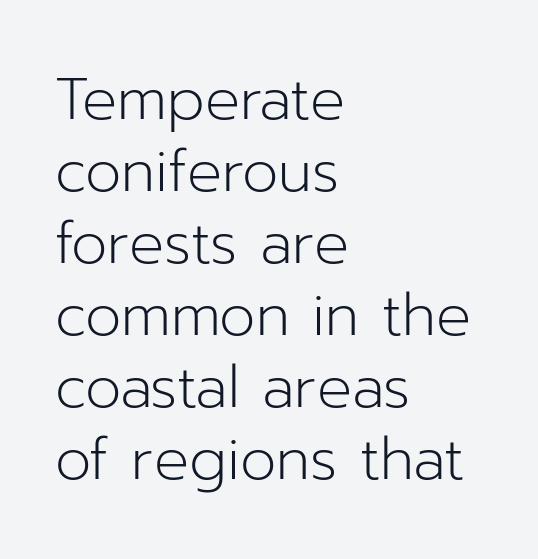
{"serif": "no", "italic": "no", "bold": "no", "weight": "light", "width": "normal", "stroke_contrast": "low", "x_height": "medium", "monospaced": "no", "underline": "no", "align": "left", "line_spacing_ratio": 1.24, "letter_spacing": "normal", "letter_spacing_em": 0.0, "glyph_px": 58}
